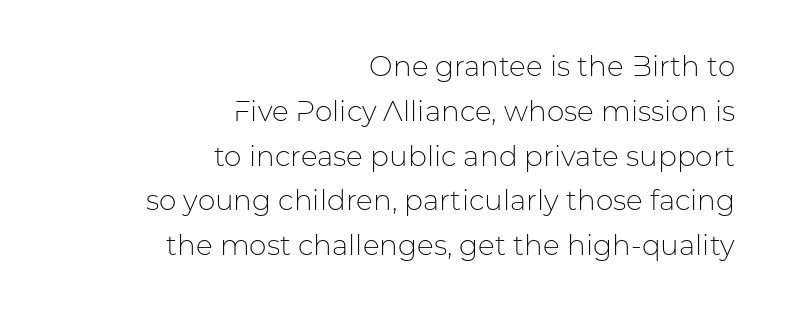
Q: Is the text bold? A: No.
Q: Is the text italic (slanted)? A: No, it is upright.
Q: Is the typeface a serif or a sans-serif typeface? A: Sans-serif.
Q: Is the text underlined? A: No.
Q: How is the paragraph aligned? A: Right-aligned.
Q: Is the spacing between letters normal or unusually wide? A: Normal.
Q: Is the spacing between lines tight, normal or loose? A: Normal.
Q: Width (condensed, normal, or wide)? A: Normal.
Q: Stroke contrast? A: Low.
Q: x-height? A: Medium.
Q: Monospaced? A: No.
